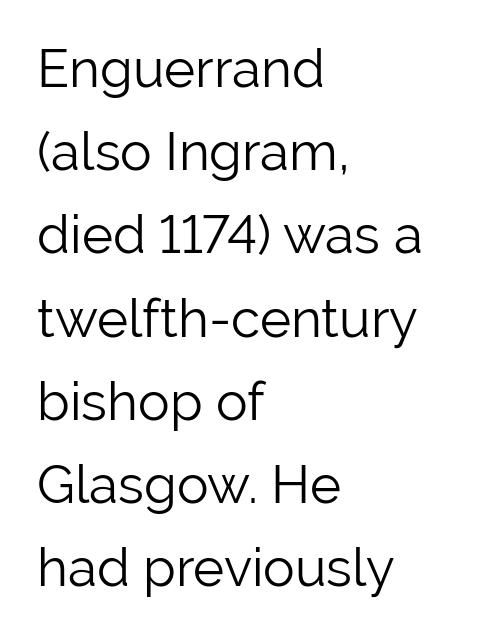
{"serif": "no", "italic": "no", "bold": "no", "weight": "light", "width": "normal", "stroke_contrast": "low", "x_height": "medium", "monospaced": "no", "underline": "no", "align": "left", "line_spacing": "normal", "line_spacing_ratio": 1.57, "letter_spacing": "normal", "letter_spacing_em": 0.0, "glyph_px": 53}
